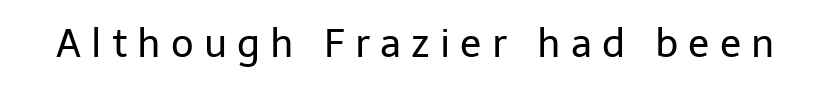
The image shows 39 px regular-weight sans-serif type, upright; set unusually wide letter spacing (+0.26 em), not underlined; low stroke contrast and a medium x-height.
